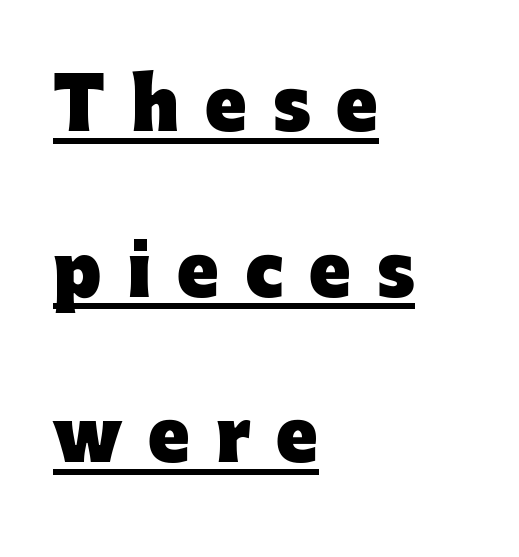
Check where the strokes stop: nothing finishes them off — pure sans. Does extra space separate the letters? Yes, quite a lot of it. The passage shown is typed in a proportional face where columns would drift. How would I describe the line gaps? Wide and relaxed. The letters stand upright; this is a roman face.
